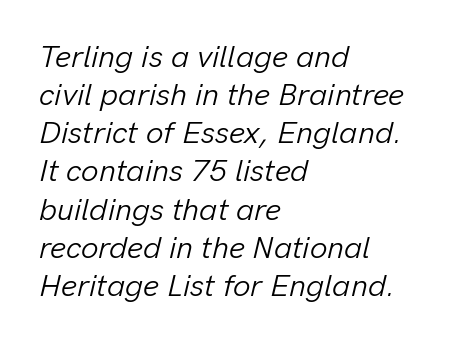
{"italic": "yes", "lean": "right", "slant_degrees": 13, "bold": "no", "weight": "light", "width": "normal", "stroke_contrast": "low", "x_height": "medium", "monospaced": "no", "underline": "no", "align": "left", "line_spacing_ratio": 1.23, "letter_spacing": "normal", "letter_spacing_em": 0.0, "glyph_px": 31}
